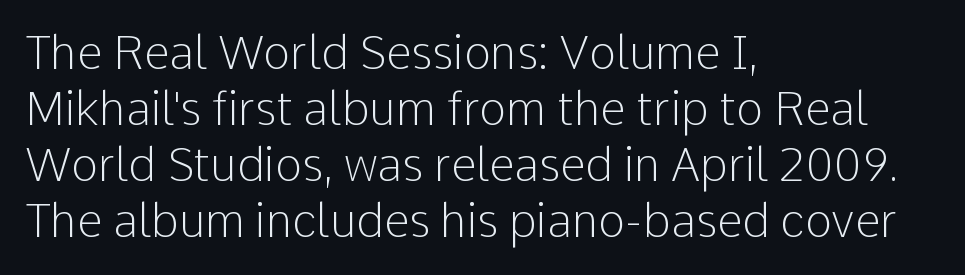
{"serif": "no", "italic": "no", "bold": "no", "weight": "light", "width": "normal", "stroke_contrast": "low", "x_height": "medium", "monospaced": "no", "underline": "no", "align": "left", "line_spacing_ratio": 1.22, "letter_spacing": "normal", "letter_spacing_em": 0.0, "glyph_px": 46}
